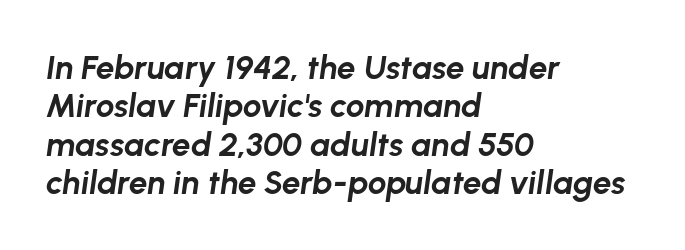
The image shows 33 px bold type, italic (leaning right); set left-aligned, line spacing 1.16x, normal letter spacing, not underlined; low stroke contrast and a medium x-height.
